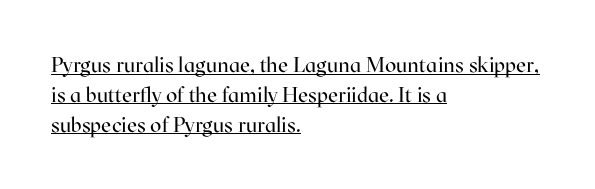
Q: Is the text bold? A: No.
Q: Is the text italic (slanted)? A: No, it is upright.
Q: Is the text underlined? A: Yes.
Q: How is the paragraph aligned? A: Left-aligned.
Q: Is the spacing between letters normal or unusually wide? A: Normal.
Q: Is the spacing between lines tight, normal or loose? A: Normal.
